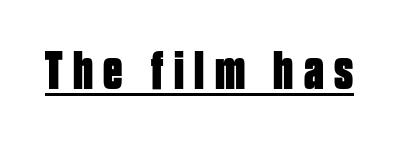
The image shows 55 px bold, condensed sans-serif type, upright; set underlined; low stroke contrast and a large x-height.
